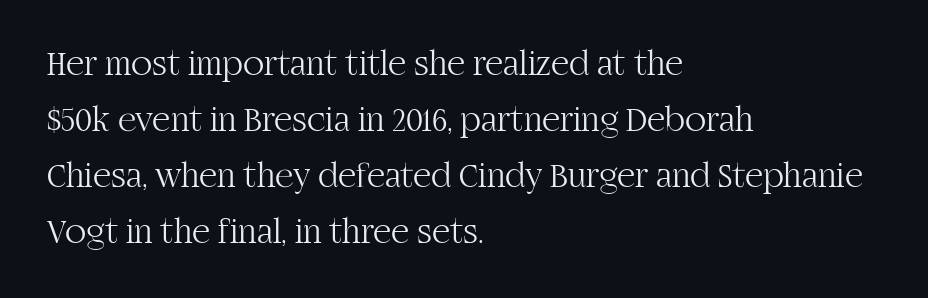
Q: Is the text bold? A: No.
Q: Is the text italic (slanted)? A: No, it is upright.
Q: Is the typeface a serif or a sans-serif typeface? A: Serif.
Q: Is the text underlined? A: No.
Q: How is the paragraph aligned? A: Left-aligned.
Q: Is the spacing between letters normal or unusually wide? A: Normal.
Q: Is the spacing between lines tight, normal or loose? A: Normal.
Q: Width (condensed, normal, or wide)? A: Normal.
Q: Stroke contrast? A: High.
Q: x-height? A: Large.
Q: Monospaced? A: No.
